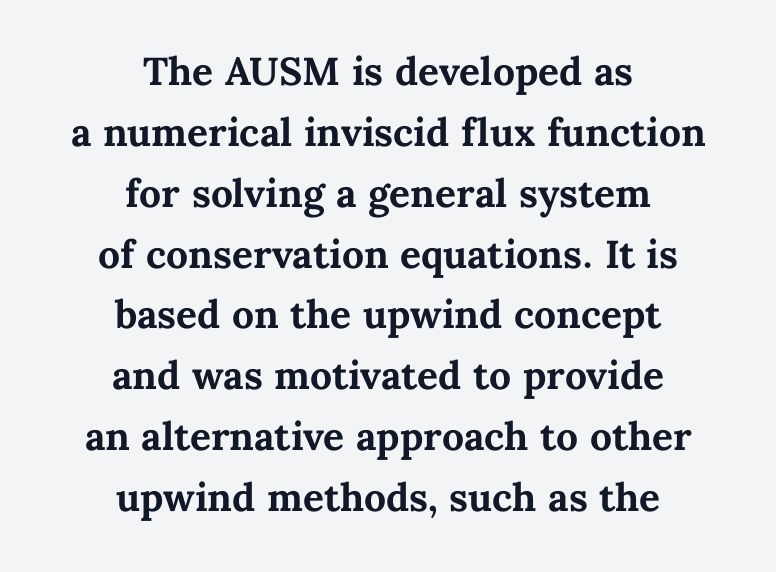
Q: Is the text bold? A: Yes.
Q: Is the text italic (slanted)? A: No, it is upright.
Q: Is the text underlined? A: No.
Q: How is the paragraph aligned? A: Centered.
Q: Is the spacing between letters normal or unusually wide? A: Normal.
Q: Width (condensed, normal, or wide)? A: Normal.
Q: Stroke contrast? A: Medium.
Q: x-height? A: Medium.
Q: Monospaced? A: No.
